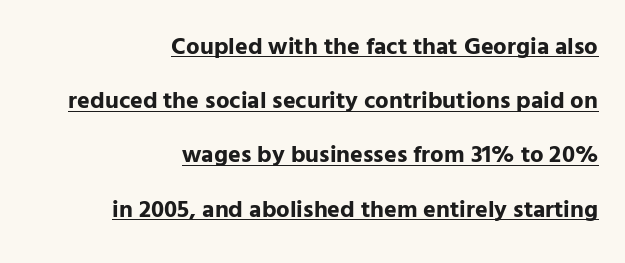
Q: Is the text bold? A: Yes.
Q: Is the text italic (slanted)? A: No, it is upright.
Q: Is the text underlined? A: Yes.
Q: How is the paragraph aligned? A: Right-aligned.
Q: Is the spacing between letters normal or unusually wide? A: Normal.
Q: Is the spacing between lines tight, normal or loose? A: Loose.
